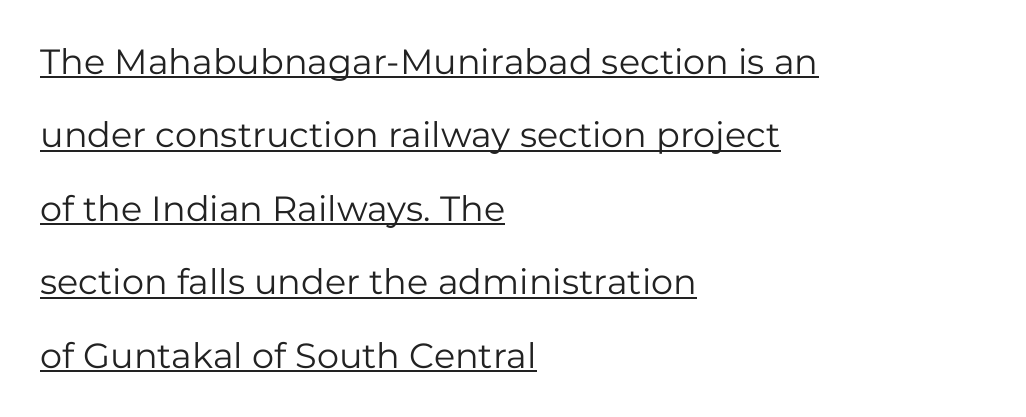
Q: Is the text bold? A: No.
Q: Is the text italic (slanted)? A: No, it is upright.
Q: Is the typeface a serif or a sans-serif typeface? A: Sans-serif.
Q: Is the text underlined? A: Yes.
Q: How is the paragraph aligned? A: Left-aligned.
Q: Is the spacing between letters normal or unusually wide? A: Normal.
Q: Is the spacing between lines tight, normal or loose? A: Loose.
Q: Width (condensed, normal, or wide)? A: Normal.
Q: Stroke contrast? A: Low.
Q: x-height? A: Medium.
Q: Monospaced? A: No.
